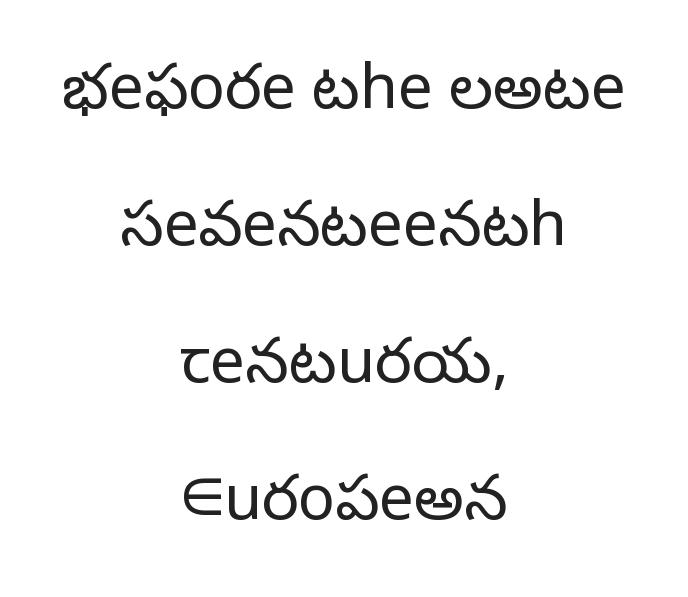
The image shows 62 px light sans-serif type, upright; set centered, loose line spacing (2.21x), normal letter spacing, not underlined; low stroke contrast and a medium x-height.
